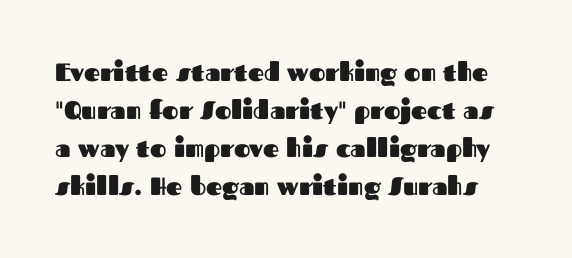
The words here are not underlined. The typesetting leans heavy: a genuine bold. The lines sit at an ordinary, default distance from one another. Observe the ordinary spacing: letters are neighbours, not strangers. Vertical strokes here are truly vertical.
